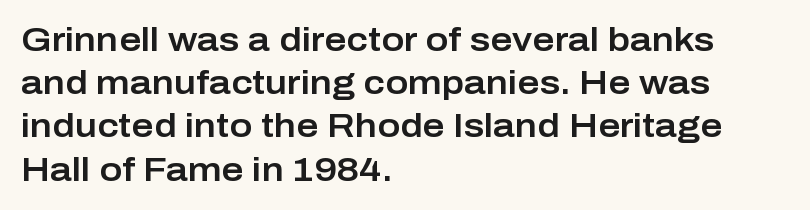
Leading: standard. A typesetter would call this proportional, since set widths differ per character. Just letters on the line, the space beneath them empty. In terms of letterspacing, this is plain default setting. Style check: upright. Are there feet on the stems? There aren't — it's a sans.
